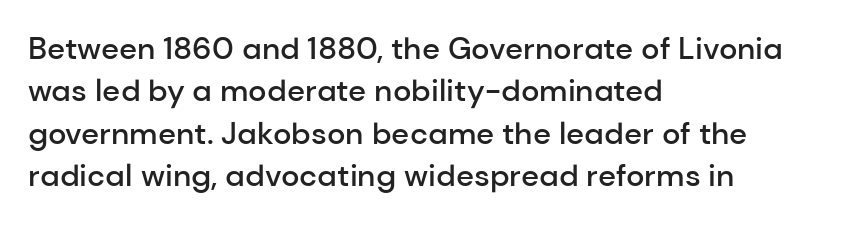
{"serif": "no", "italic": "no", "bold": "semi", "weight": "semibold", "width": "normal", "stroke_contrast": "low", "x_height": "medium", "monospaced": "no", "underline": "no", "align": "left", "line_spacing": "normal", "line_spacing_ratio": 1.37, "letter_spacing": "normal", "letter_spacing_em": 0.0, "glyph_px": 31}
